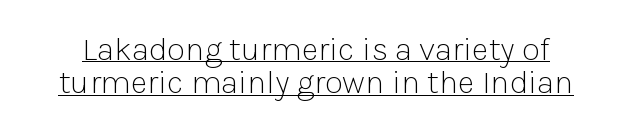
This sample has the flowing, uneven cadence of proportional lettering. What stands out about the letter spacing? Nothing — it is the standard amount. Nope, not italic — everything's standing straight. The glyphs are accompanied by a horizontal stroke just below them. Unlike a traditional serif, this face leaves its strokes unadorned. The weight would be labelled regular, book, light, or lighter still.
